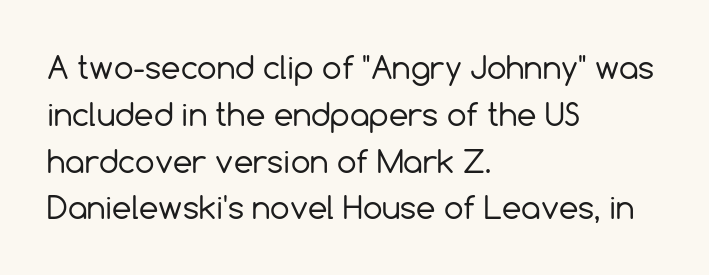
The image shows 31 px regular-weight sans-serif type, upright; set left-aligned, normal line spacing (1.51x), normal letter spacing, not underlined; a medium x-height.
